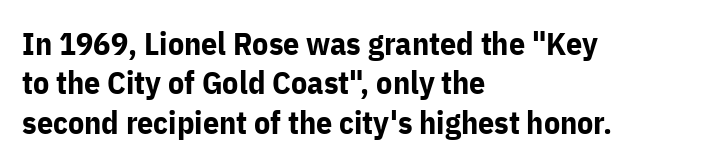
Q: Is the text bold? A: Yes.
Q: Is the text italic (slanted)? A: No, it is upright.
Q: Is the typeface a serif or a sans-serif typeface? A: Sans-serif.
Q: Is the text underlined? A: No.
Q: How is the paragraph aligned? A: Left-aligned.
Q: Is the spacing between letters normal or unusually wide? A: Normal.
Q: Width (condensed, normal, or wide)? A: Normal.
Q: Stroke contrast? A: Low.
Q: x-height? A: Medium.
Q: Monospaced? A: No.
